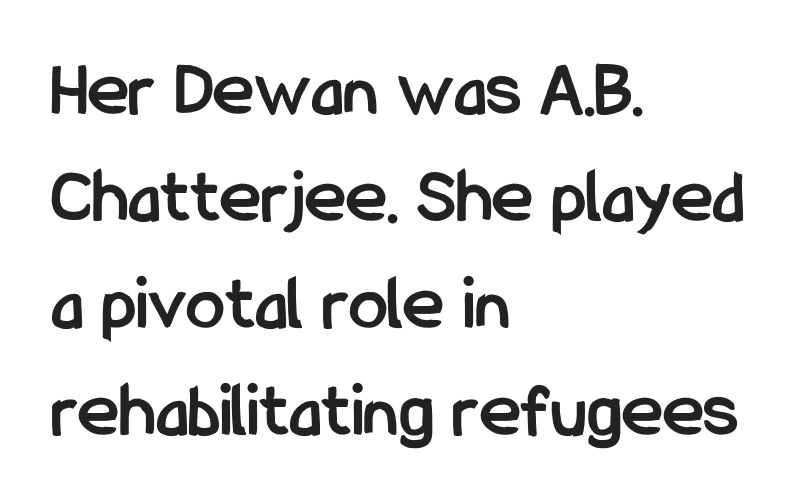
The image shows 78 px semibold, condensed sans-serif type, upright; set left-aligned, normal line spacing (1.37x), normal letter spacing, not underlined; low stroke contrast and a medium x-height.
